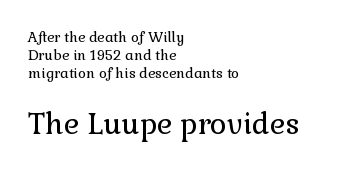
The image shows 29 px regular-weight serif type, upright; set left-aligned, normal line spacing (1.29x), normal letter spacing, not underlined; the second (bottom) block is 2.07x larger; a medium x-height.
